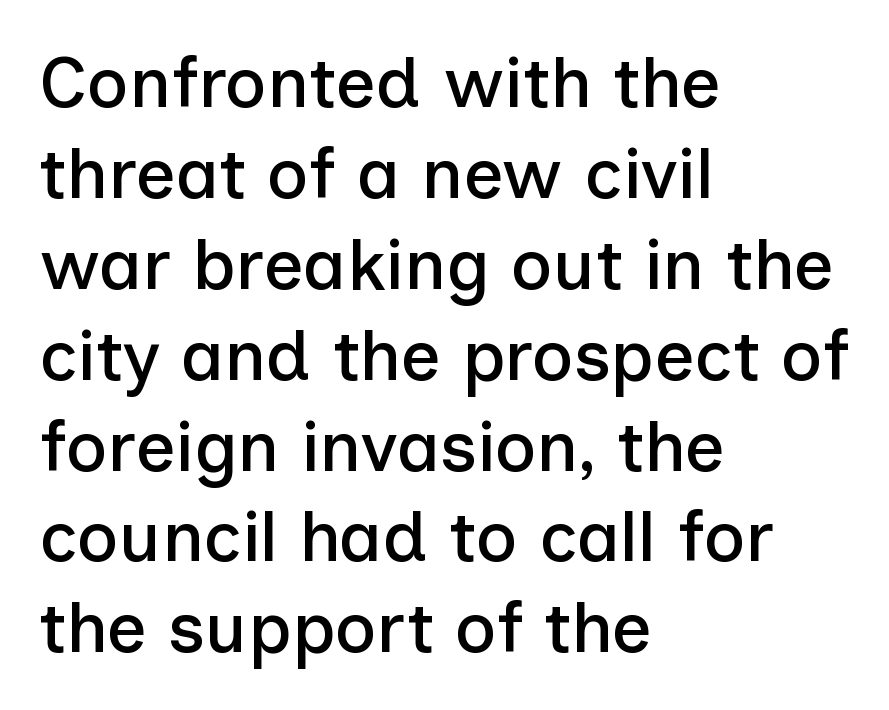
Q: Is the text italic (slanted)? A: No, it is upright.
Q: Is the typeface a serif or a sans-serif typeface? A: Sans-serif.
Q: Is the text underlined? A: No.
Q: How is the paragraph aligned? A: Left-aligned.
Q: Is the spacing between letters normal or unusually wide? A: Normal.
Q: Is the spacing between lines tight, normal or loose? A: Normal.
Q: Width (condensed, normal, or wide)? A: Normal.
Q: Stroke contrast? A: Low.
Q: x-height? A: Medium.
Q: Monospaced? A: No.
